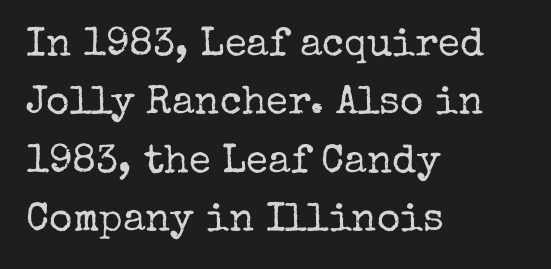
Q: Is the text bold? A: No.
Q: Is the text italic (slanted)? A: No, it is upright.
Q: Is the typeface a serif or a sans-serif typeface? A: Serif.
Q: Is the text underlined? A: No.
Q: How is the paragraph aligned? A: Left-aligned.
Q: Is the spacing between letters normal or unusually wide? A: Normal.
Q: Is the spacing between lines tight, normal or loose? A: Normal.
Q: Width (condensed, normal, or wide)? A: Normal.
Q: Stroke contrast? A: Low.
Q: x-height? A: Medium.
Q: Monospaced? A: No.
